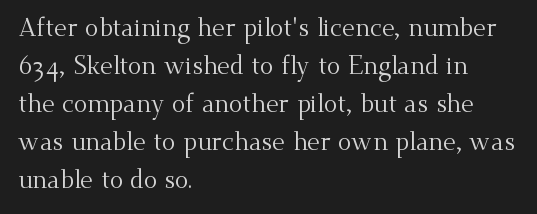
The font's upright variant was chosen for this text. The specimen omits any rule beneath the text block's lines. All the whitespace from short lines collects on the right. Tracking here is standard; glyphs follow each other at the usual distance.
